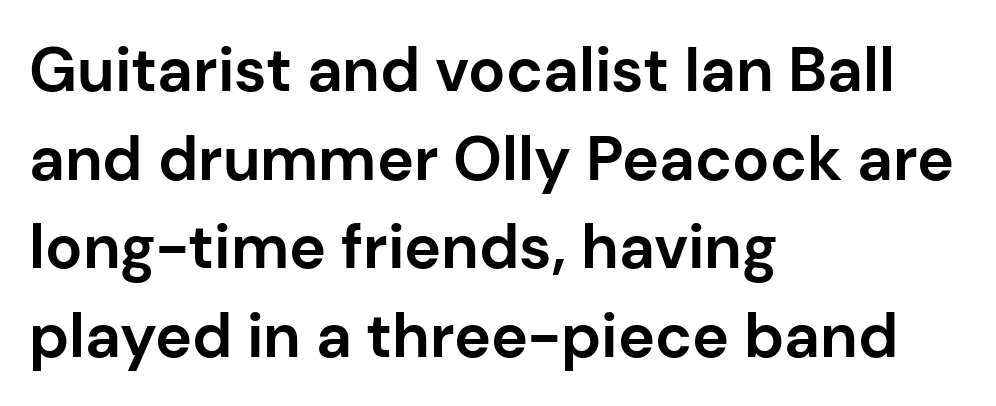
{"serif": "no", "italic": "no", "bold": "yes", "weight": "bold", "width": "normal", "stroke_contrast": "low", "x_height": "medium", "monospaced": "no", "underline": "no", "align": "left", "line_spacing": "normal", "line_spacing_ratio": 1.43, "letter_spacing": "normal", "letter_spacing_em": 0.0, "glyph_px": 62}
